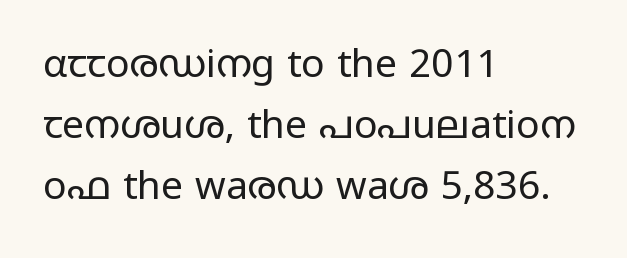
Q: Is the text bold? A: No.
Q: Is the text italic (slanted)? A: No, it is upright.
Q: Is the typeface a serif or a sans-serif typeface? A: Sans-serif.
Q: Is the text underlined? A: No.
Q: How is the paragraph aligned? A: Left-aligned.
Q: Is the spacing between letters normal or unusually wide? A: Normal.
Q: Is the spacing between lines tight, normal or loose? A: Normal.
Q: Width (condensed, normal, or wide)? A: Wide.
Q: Stroke contrast? A: Low.
Q: x-height? A: Medium.
Q: Monospaced? A: No.
